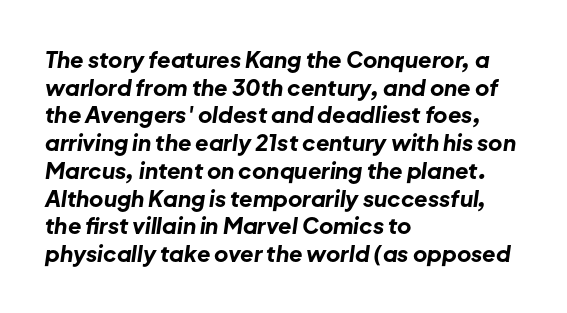
Q: Is the text bold? A: Yes.
Q: Is the text italic (slanted)? A: Yes, it leans right by about 8 degrees.
Q: Is the text underlined? A: No.
Q: How is the paragraph aligned? A: Left-aligned.
Q: Is the spacing between letters normal or unusually wide? A: Normal.
Q: Is the spacing between lines tight, normal or loose? A: Normal.
